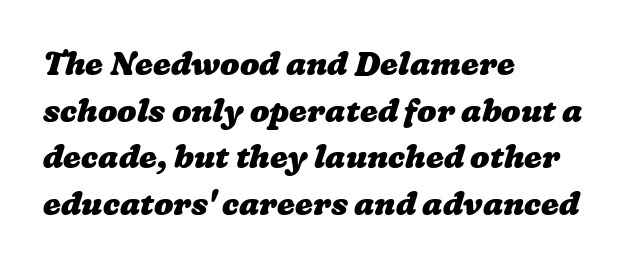
{"bold": "yes", "weight": "heavy", "width": "wide", "stroke_contrast": "low", "x_height": "medium", "monospaced": "no", "underline": "no", "align": "left", "line_spacing": "normal", "line_spacing_ratio": 1.46, "letter_spacing": "normal", "letter_spacing_em": 0.0, "glyph_px": 32}
